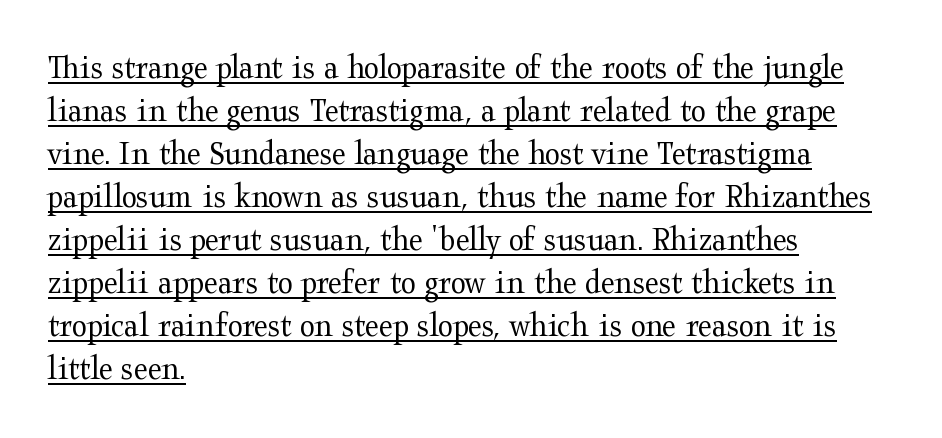
{"serif": "yes", "italic": "no", "bold": "no", "weight": "regular", "width": "wide", "stroke_contrast": "medium", "x_height": "medium", "monospaced": "no", "underline": "yes", "align": "left", "line_spacing_ratio": 1.23, "letter_spacing": "normal", "letter_spacing_em": 0.0, "glyph_px": 35}
